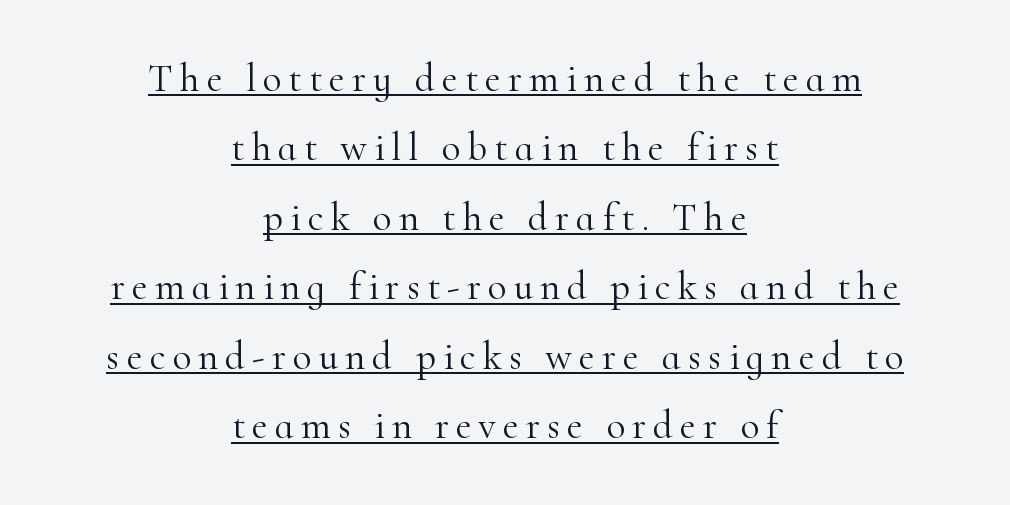
Q: Is the text bold? A: No.
Q: Is the text italic (slanted)? A: No, it is upright.
Q: Is the typeface a serif or a sans-serif typeface? A: Serif.
Q: Is the text underlined? A: Yes.
Q: How is the paragraph aligned? A: Centered.
Q: Width (condensed, normal, or wide)? A: Normal.
Q: Stroke contrast? A: High.
Q: x-height? A: Small.
Q: Monospaced? A: No.
